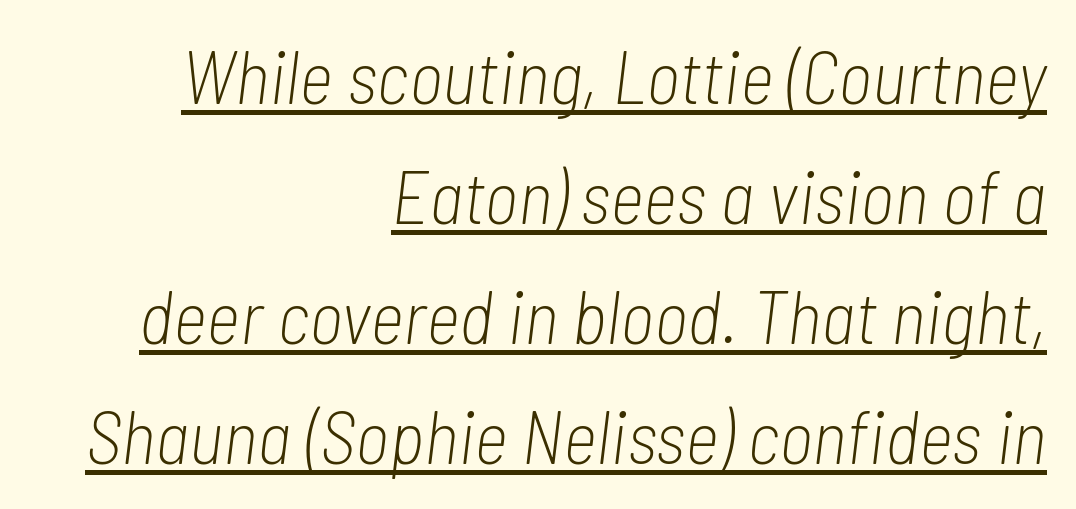
Character widths vary here, with narrow letters taking less room than wide ones. Nothing unusual about the tracking: characters are spaced as the font intends. Heaviness? Minimal to ordinary, like unemphasized prose. The rendered words wear a rule along their underside. The whole block is typeset with a tilt. Notice how the passage keeps a crisp vertical edge on the right only.
